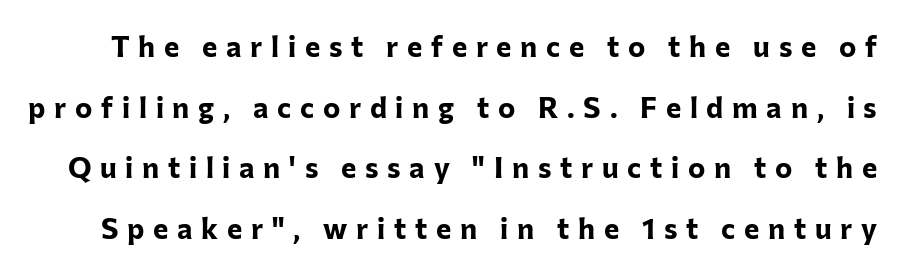
{"serif": "no", "italic": "no", "bold": "yes", "weight": "bold", "width": "normal", "stroke_contrast": "low", "x_height": "medium", "monospaced": "no", "underline": "no", "line_spacing": "loose", "line_spacing_ratio": 2.09, "letter_spacing": "wide", "letter_spacing_em": 0.3, "glyph_px": 29}
